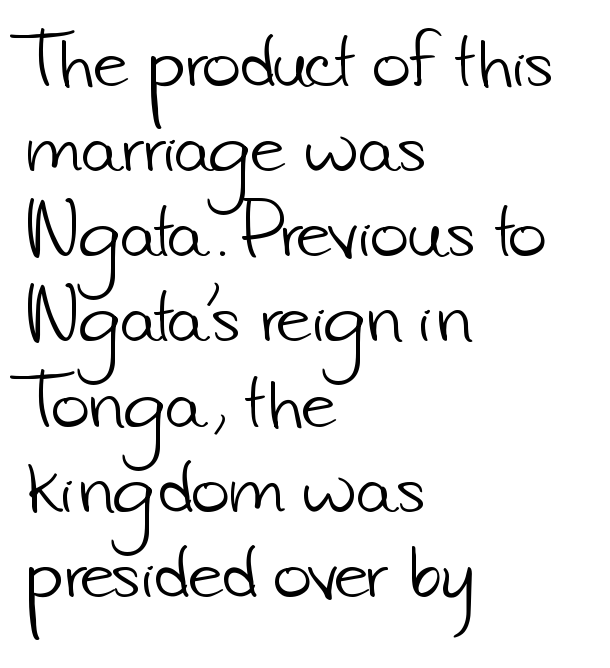
The image shows 66 px light sans-serif type; set left-aligned, normal line spacing (1.29x), normal letter spacing, not underlined; low stroke contrast and a small x-height.
